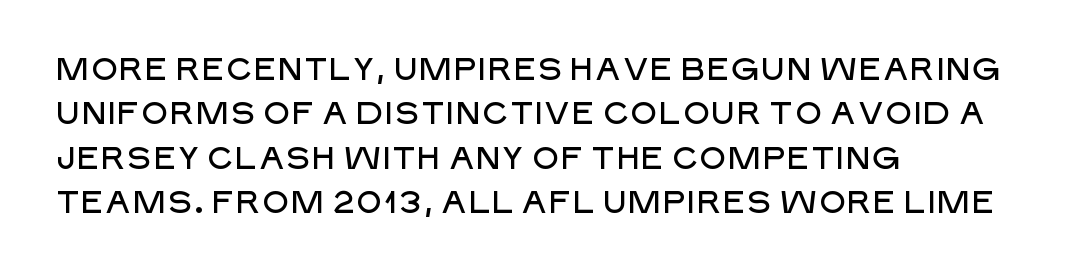
Q: Is the text italic (slanted)? A: No, it is upright.
Q: Is the typeface a serif or a sans-serif typeface? A: Sans-serif.
Q: Is the text underlined? A: No.
Q: How is the paragraph aligned? A: Left-aligned.
Q: Is the spacing between letters normal or unusually wide? A: Normal.
Q: Is the spacing between lines tight, normal or loose? A: Normal.
Q: Width (condensed, normal, or wide)? A: Normal.
Q: Stroke contrast? A: Low.
Q: x-height? A: Large.
Q: Monospaced? A: No.
